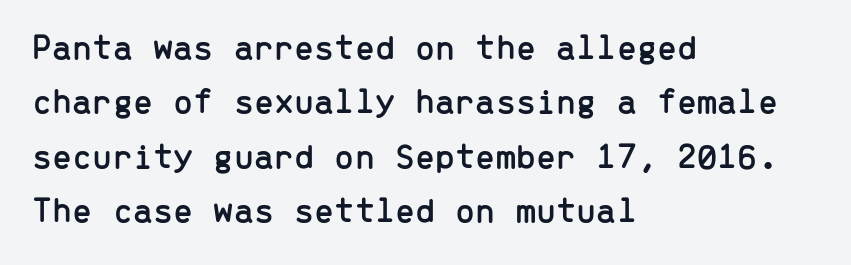
Q: Is the text italic (slanted)? A: No, it is upright.
Q: Is the typeface a serif or a sans-serif typeface? A: Sans-serif.
Q: Is the text underlined? A: No.
Q: How is the paragraph aligned? A: Left-aligned.
Q: Is the spacing between letters normal or unusually wide? A: Normal.
Q: Is the spacing between lines tight, normal or loose? A: Normal.
Q: Width (condensed, normal, or wide)? A: Normal.
Q: Stroke contrast? A: Low.
Q: x-height? A: Medium.
Q: Monospaced? A: Yes.
